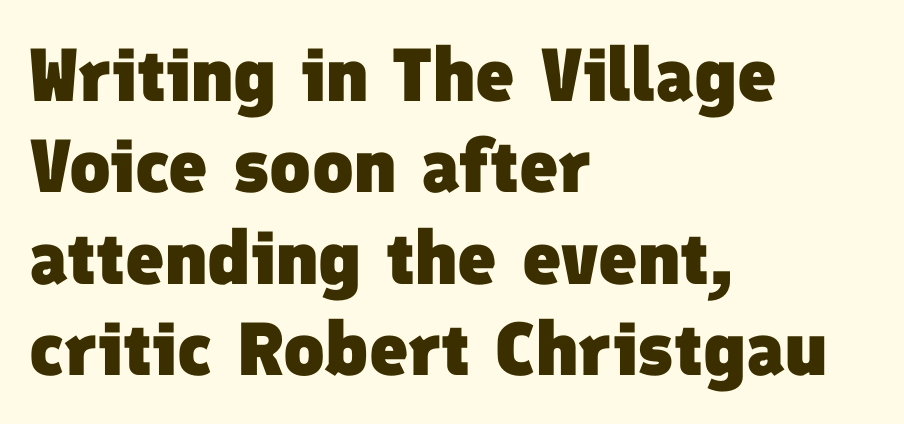
You could call the tracking neutral — neither tight nor loose. This rendering features lettering with no underline. Note the varied advance widths — an 'i' is clearly narrower than an 'm'. No feet cap the strokes, marking this as sans-serif type.
